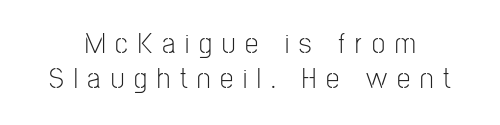
The image shows 30 px light, condensed sans-serif type, upright; set line spacing 1.16x, unusually wide letter spacing (+0.33 em), not underlined; low stroke contrast and a medium x-height.
